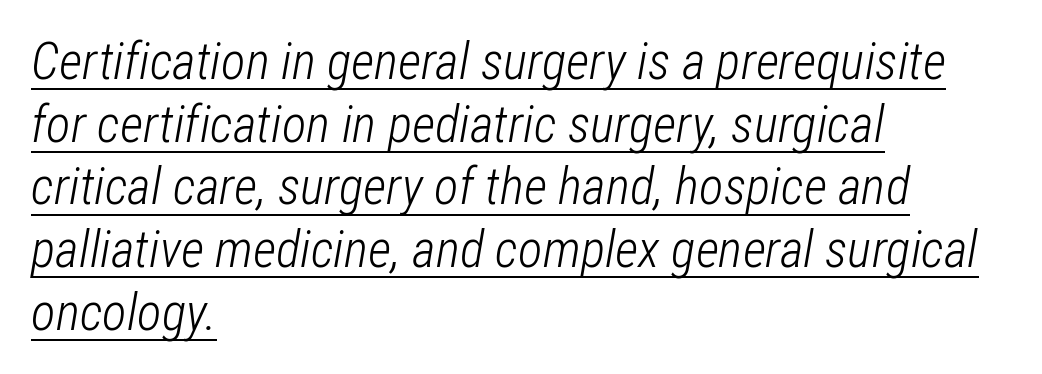
Q: Is the text bold? A: No.
Q: Is the text italic (slanted)? A: Yes, it leans right by about 12 degrees.
Q: Is the text underlined? A: Yes.
Q: How is the paragraph aligned? A: Left-aligned.
Q: Is the spacing between letters normal or unusually wide? A: Normal.
Q: Width (condensed, normal, or wide)? A: Condensed.
Q: Stroke contrast? A: Low.
Q: x-height? A: Medium.
Q: Monospaced? A: No.
